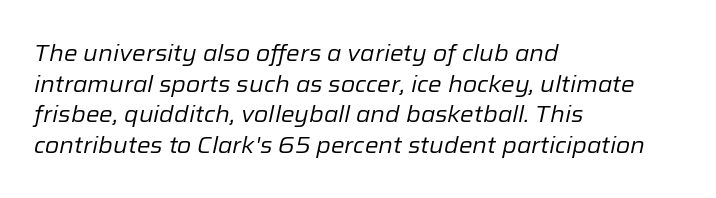
Q: Is the text bold? A: No.
Q: Is the text italic (slanted)? A: Yes, it leans right by about 12 degrees.
Q: Is the text underlined? A: No.
Q: How is the paragraph aligned? A: Left-aligned.
Q: Is the spacing between letters normal or unusually wide? A: Normal.
Q: Is the spacing between lines tight, normal or loose? A: Normal.
